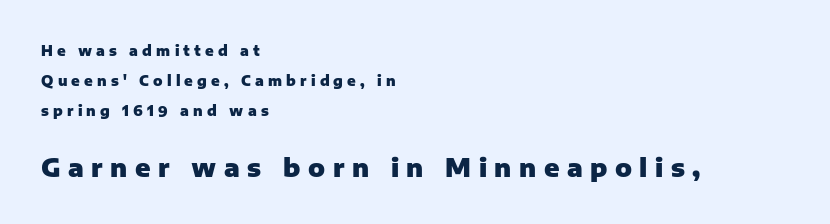
{"italic": "no", "bold": "yes", "underline": "no", "align": "left", "line_spacing": "loose", "line_spacing_ratio": 2.14, "letter_spacing": "wide", "letter_spacing_em": 0.3, "larger_block": "second", "size_ratio": 1.79, "glyph_px": 25}
